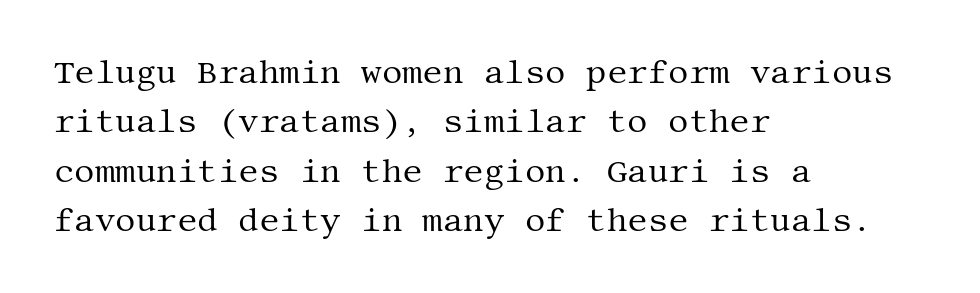
{"serif": "yes", "italic": "no", "bold": "no", "weight": "regular", "width": "normal", "stroke_contrast": "medium", "x_height": "large", "underline": "no", "align": "left", "line_spacing": "normal", "line_spacing_ratio": 1.54, "letter_spacing": "normal", "letter_spacing_em": 0.0, "glyph_px": 32}
